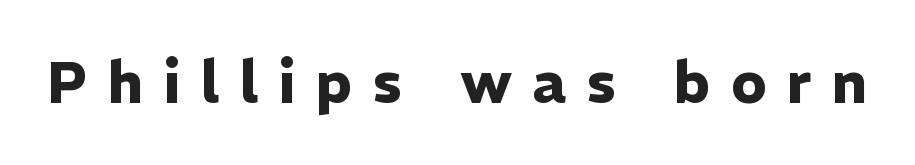
Display-style spreading of the glyphs; the letterfit is very open. The rendering shows plain stroke endings on the letterforms — a sans-serif design. The axis of the letterforms is exactly vertical. Looks like regular typesetting: each glyph gets only the width it needs. Decoration check: the copy has no underline. A dark, heavy texture on the line: the type is bold.
